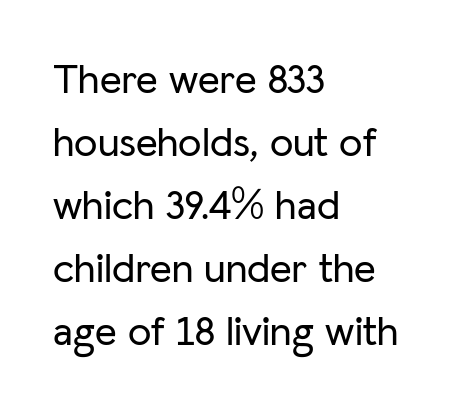
The image shows 42 px sans-serif type, upright; set left-aligned, normal line spacing (1.5x), normal letter spacing, not underlined; low stroke contrast and a medium x-height.
